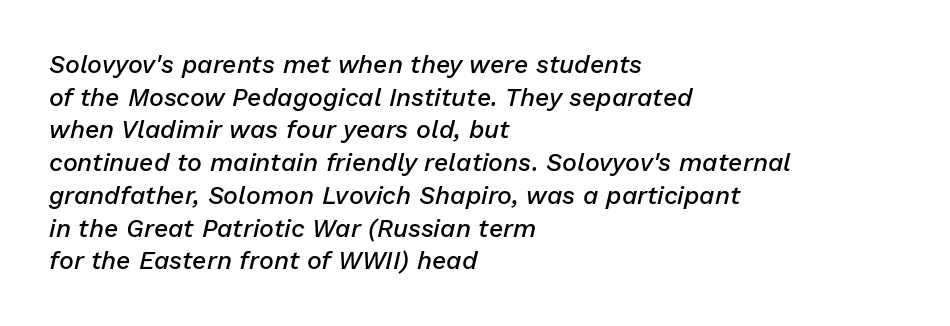
Q: Is the text bold? A: Semi-bold.
Q: Is the text italic (slanted)? A: Yes, it leans right by about 13 degrees.
Q: Is the text underlined? A: No.
Q: How is the paragraph aligned? A: Left-aligned.
Q: Is the spacing between letters normal or unusually wide? A: Normal.
Q: Is the spacing between lines tight, normal or loose? A: Normal.
